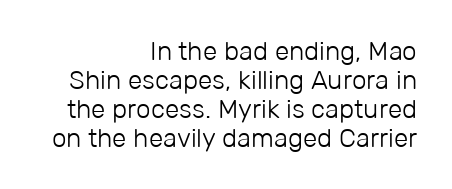
The image shows 26 px text type, upright; set right-aligned, tight line spacing (1.11x), normal letter spacing, not underlined.
